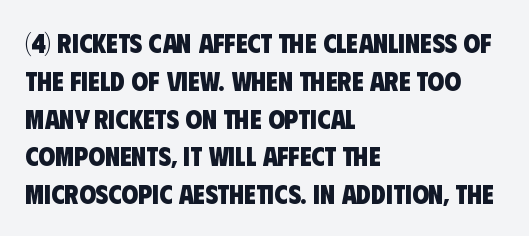
{"bold": "yes", "underline": "no", "align": "left", "line_spacing": "normal", "line_spacing_ratio": 1.4, "letter_spacing": "normal", "letter_spacing_em": 0.0, "glyph_px": 27}
